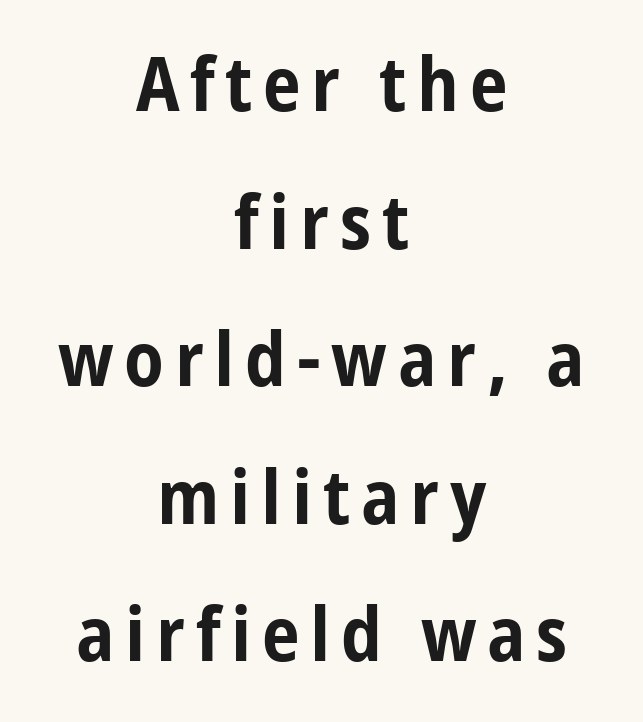
The image shows 76 px bold, condensed sans-serif type, upright; set centered, line spacing 1.81x, not underlined; low stroke contrast and a medium x-height.
